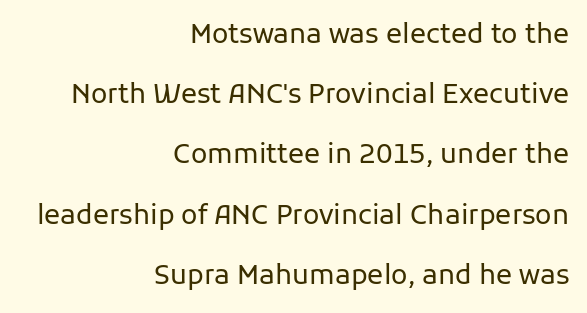
{"italic": "no", "bold": "no", "underline": "no", "align": "right", "line_spacing": "loose", "line_spacing_ratio": 2.23, "letter_spacing": "normal", "letter_spacing_em": 0.0, "glyph_px": 27}
